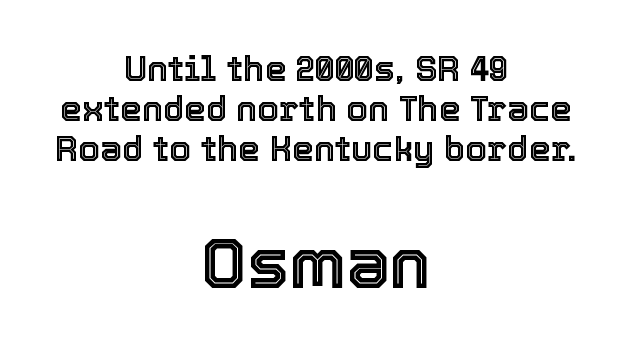
The letters sit at their default tracking, neither squeezed nor spread. Horizontal bands of white between lines are thin slivers. The lower block of text is set noticeably larger than the block above it. Alignment: centered.
